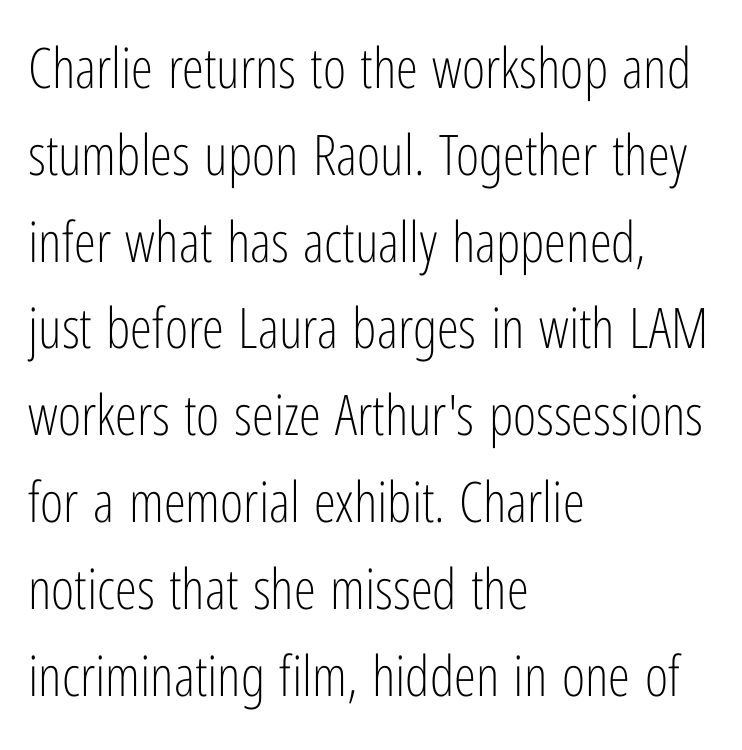
This sample keeps an unexceptional amount of space between lines. The gaps between neighbouring characters are ordinary and unremarkable. This sample uses an upright cut, with every glyph sitting square on the baseline. The area under the type is left untouched. In CSS terms this would be text-align: left.
